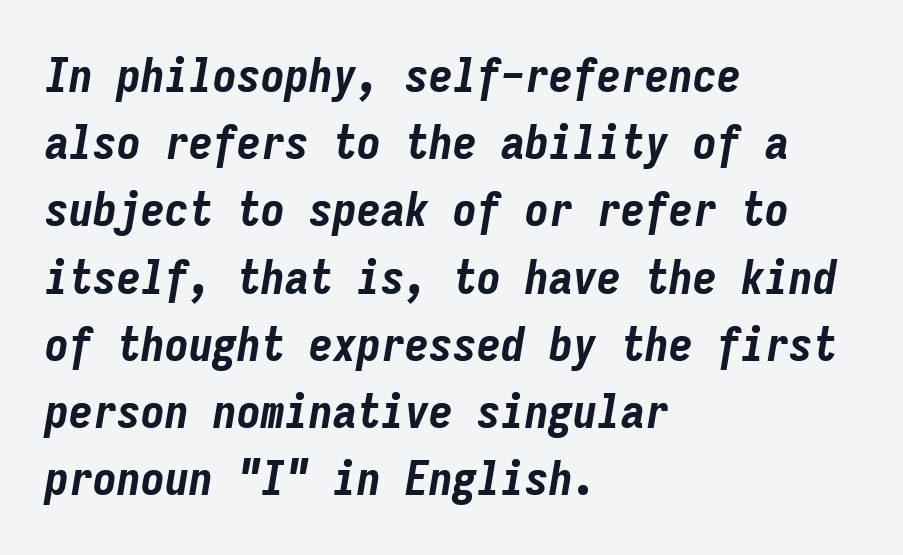
{"italic": "yes", "lean": "right", "slant_degrees": 9, "bold": "yes", "weight": "bold", "width": "condensed", "stroke_contrast": "low", "x_height": "medium", "monospaced": "yes", "underline": "no", "align": "left", "line_spacing": "normal", "line_spacing_ratio": 1.4, "letter_spacing": "normal", "letter_spacing_em": 0.0, "glyph_px": 48}
